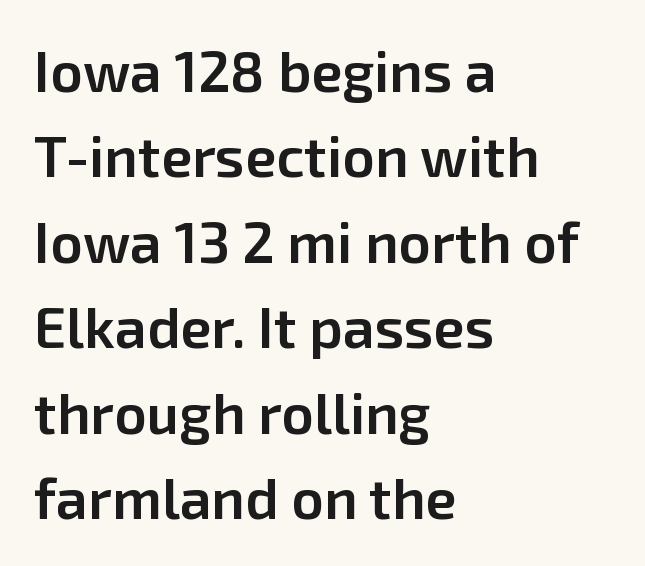
The image shows 57 px semibold sans-serif type, upright; set left-aligned, normal line spacing (1.5x), normal letter spacing, not underlined; low stroke contrast and a medium x-height.
